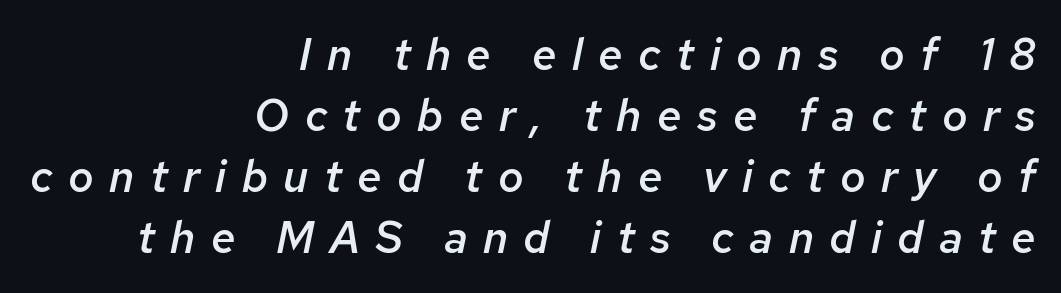
Note the varied advance widths — an 'i' is clearly narrower than an 'm'. Descenders are the only things crossing below the line. The leading is moderate, giving the passage an even texture. These words are printed semibold, heavier than regular yet not bold. Spacing between characters has been opened up far beyond the box default.
